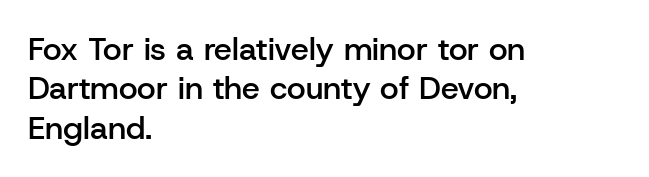
The image shows 32 px semibold sans-serif type, upright; set left-aligned, line spacing 1.23x, normal letter spacing, not underlined; low stroke contrast and a medium x-height.
